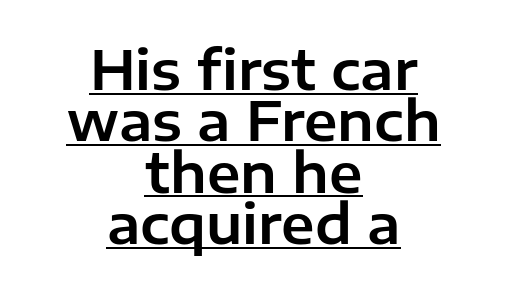
The image shows 54 px sans-serif type, upright; set centered, tight line spacing (0.95x), normal letter spacing, underlined; low stroke contrast and a medium x-height.
